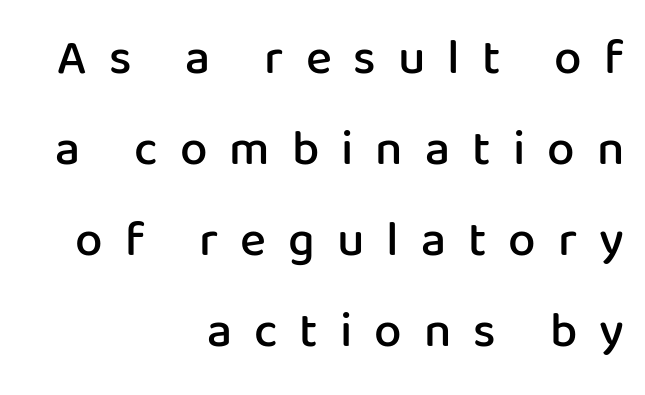
{"serif": "no", "italic": "no", "bold": "semi", "weight": "semibold", "width": "normal", "stroke_contrast": "low", "x_height": "medium", "monospaced": "no", "underline": "no", "align": "right", "line_spacing_ratio": 1.86, "letter_spacing": "wide", "letter_spacing_em": 0.45, "glyph_px": 49}
